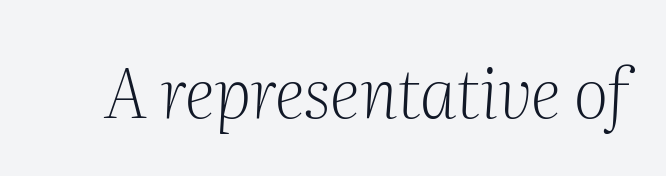
The typesetting does not lean heavy: it is not bold. To sum up the face: it has serifs. Looks like regular typesetting: each glyph gets only the width it needs. The gaps between neighbouring characters are ordinary and unremarkable. Honestly, there is no underline to notice here at all. The passage shown leans; its letterforms are oblique.
